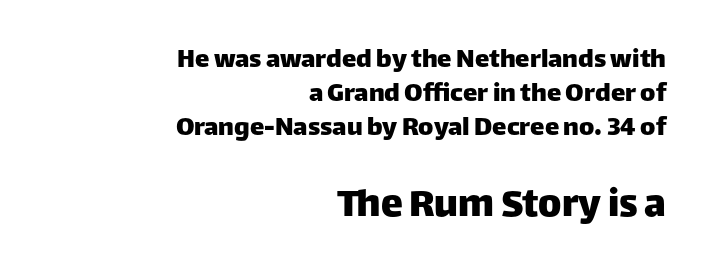
This is sans-serif lettering, the kind often seen on screens and signage. Horizontally, the lines are justified to the trailing edge only. The rendering uses natural spacing where letterforms have individual widths. The block sitting lower on the canvas is the one with enlarged characters. Anything drawn beneath the words? Only blank space.
